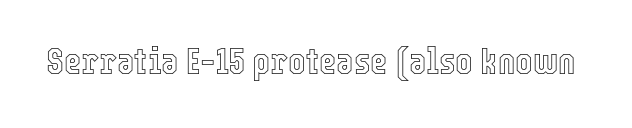
{"italic": "no", "width": "condensed", "x_height": "medium", "monospaced": "no", "underline": "no", "letter_spacing": "normal", "letter_spacing_em": 0.0, "glyph_px": 37}
